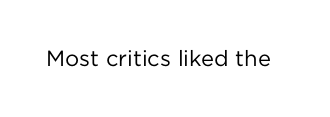
The image shows 22 px text type, upright; set normal letter spacing, not underlined.
